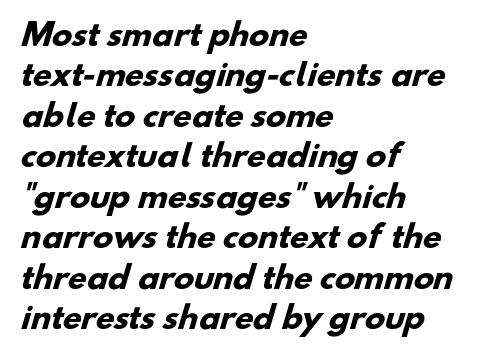
Anything drawn beneath the words? Only blank space. No feet cap the strokes, marking this as sans-serif type. Weight check: bold — yes, fully. The rendering uses natural spacing where letterforms have individual widths. A typesetter would call this leading conventional body-copy spacing.
